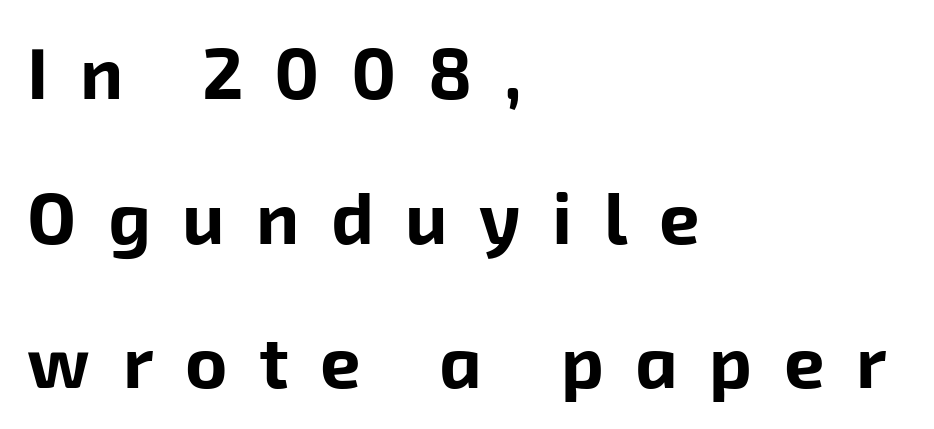
{"serif": "no", "bold": "yes", "weight": "bold", "width": "normal", "stroke_contrast": "low", "x_height": "medium", "monospaced": "no", "underline": "no", "align": "left", "line_spacing": "loose", "line_spacing_ratio": 2.01, "letter_spacing": "wide", "letter_spacing_em": 0.44, "glyph_px": 72}
